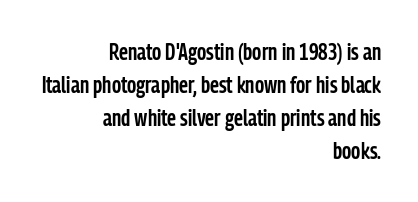
Honestly, the row spacing looks completely unremarkable. Bold? Not quite — semibold, heavier than regular but stopping short. Is the letter spacing exaggerated? No — it looks like the ordinary default. Notice how the stems are strictly vertical — no italics here. The foot of each line stays bare and open. Teacher's note: observe the even right margin — that is flush-right alignment.
